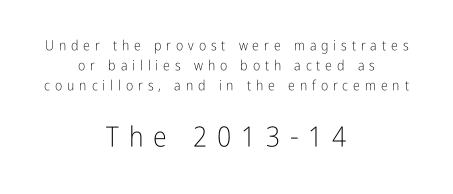
These lines are rendered in a variable-pitch font. Honestly, the letter spacing is so wide it's the main thing you notice. Glance below the letters and you will spot only blank space. Check where the strokes stop: nothing finishes them off — pure sans. A roman cut, with each character standing at attention.
